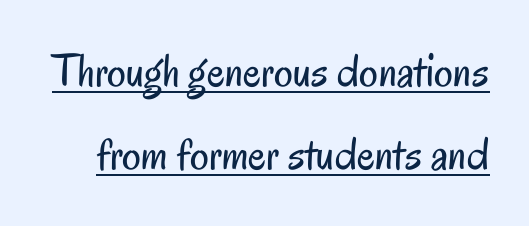
The image shows 47 px regular-weight, condensed sans-serif type, upright; set line spacing 1.77x, normal letter spacing, underlined; low stroke contrast and a small x-height.
